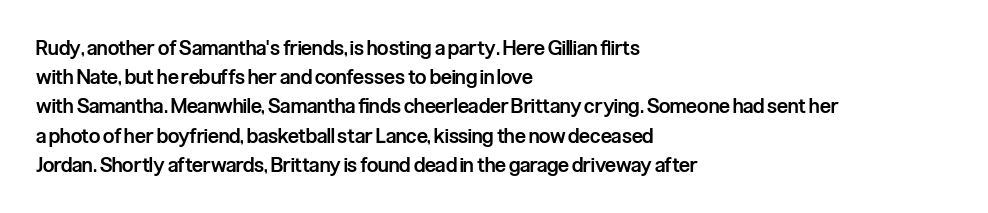
How heavy is the stroke? Medium-heavy — a semibold, shy of bold. Notice how the passage keeps a crisp vertical edge on the left only. In terms of posture, this sample is upright. The rendering uses a moderate line-height, typical for paragraphs. No extra tracking has been applied to these lines. Descender tails drop into unmarked territory.
